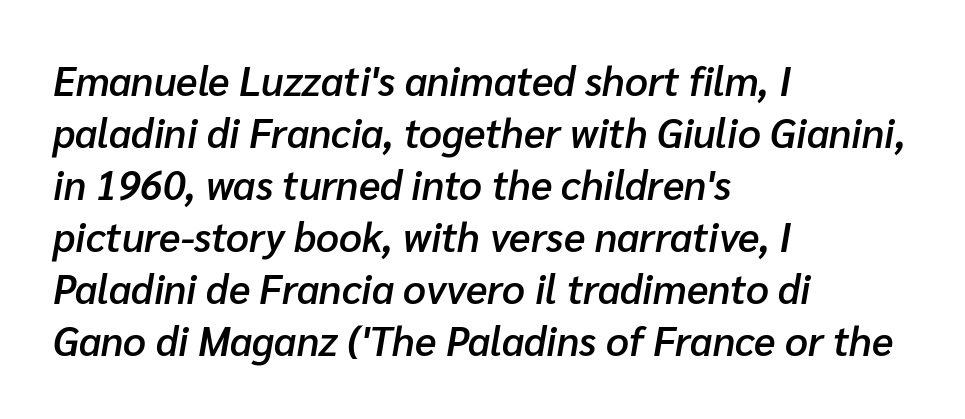
Q: Is the text bold? A: Semi-bold.
Q: Is the text italic (slanted)? A: Yes, it leans right by about 10 degrees.
Q: Is the text underlined? A: No.
Q: How is the paragraph aligned? A: Left-aligned.
Q: Is the spacing between letters normal or unusually wide? A: Normal.
Q: Is the spacing between lines tight, normal or loose? A: Normal.
Q: Width (condensed, normal, or wide)? A: Normal.
Q: Stroke contrast? A: Low.
Q: x-height? A: Medium.
Q: Monospaced? A: No.
